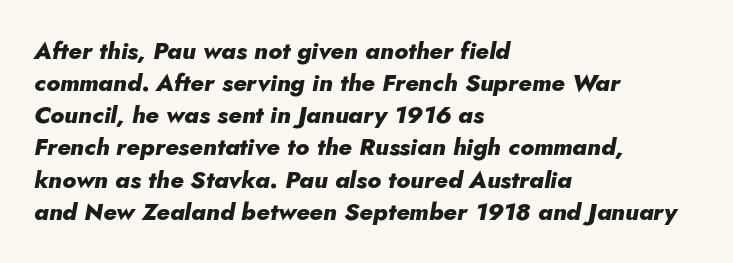
Q: Is the text bold? A: Yes.
Q: Is the text italic (slanted)? A: Yes, it leans right by about 10 degrees.
Q: Is the text underlined? A: No.
Q: How is the paragraph aligned? A: Left-aligned.
Q: Is the spacing between letters normal or unusually wide? A: Normal.
Q: Is the spacing between lines tight, normal or loose? A: Normal.
